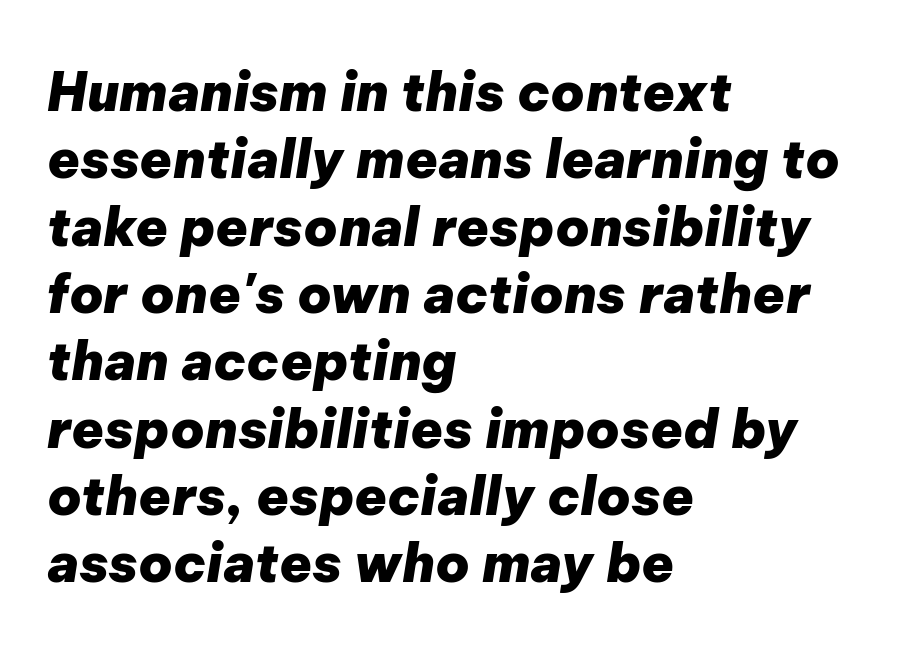
{"italic": "yes", "lean": "right", "slant_degrees": 9, "bold": "yes", "weight": "heavy", "width": "normal", "stroke_contrast": "low", "x_height": "medium", "monospaced": "no", "underline": "no", "align": "left", "line_spacing": "normal", "line_spacing_ratio": 1.27, "letter_spacing": "normal", "letter_spacing_em": 0.0, "glyph_px": 53}
